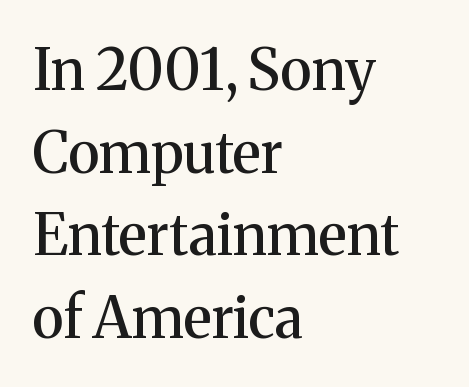
Q: Is the text italic (slanted)? A: No, it is upright.
Q: Is the typeface a serif or a sans-serif typeface? A: Serif.
Q: Is the text underlined? A: No.
Q: How is the paragraph aligned? A: Left-aligned.
Q: Is the spacing between letters normal or unusually wide? A: Normal.
Q: Is the spacing between lines tight, normal or loose? A: Normal.
Q: Width (condensed, normal, or wide)? A: Normal.
Q: Stroke contrast? A: Medium.
Q: x-height? A: Medium.
Q: Monospaced? A: No.
